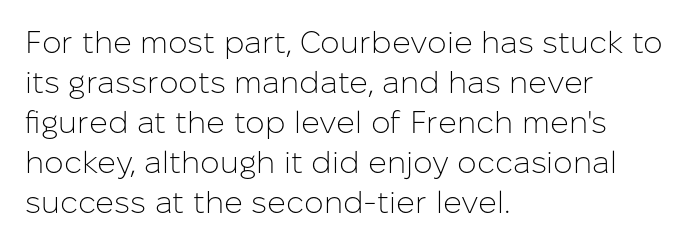
Q: Is the text bold? A: No.
Q: Is the text italic (slanted)? A: No, it is upright.
Q: Is the typeface a serif or a sans-serif typeface? A: Sans-serif.
Q: Is the text underlined? A: No.
Q: How is the paragraph aligned? A: Left-aligned.
Q: Is the spacing between letters normal or unusually wide? A: Normal.
Q: Is the spacing between lines tight, normal or loose? A: Normal.
Q: Width (condensed, normal, or wide)? A: Normal.
Q: Stroke contrast? A: Low.
Q: x-height? A: Medium.
Q: Monospaced? A: No.
